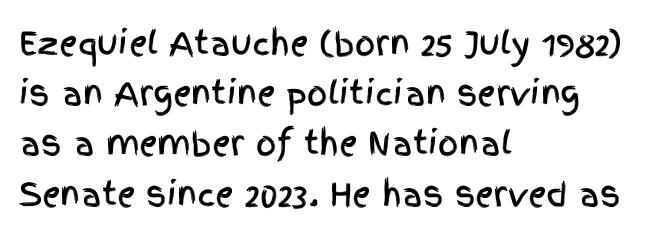
Is the letter spacing exaggerated? No — it looks like the ordinary default. The gap between lines stays unmarked. Compared with typical paragraphs, the rows here are spaced about the same. Serif or sans? Sans — the stroke terminals are bare. A classic flush-left, rag-right setting is used for this passage. The letters stand straight up with perfectly vertical stems.
